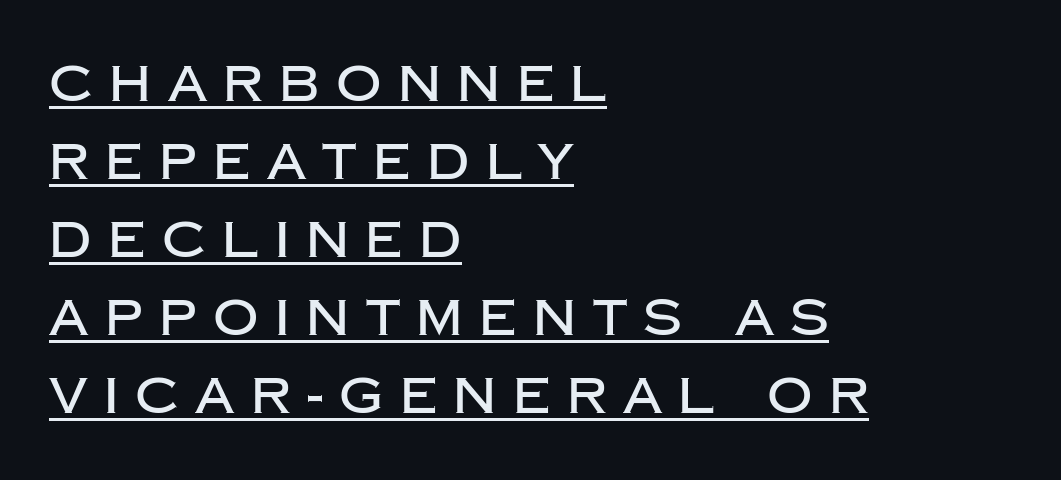
Q: Is the text italic (slanted)? A: No, it is upright.
Q: Is the typeface a serif or a sans-serif typeface? A: Sans-serif.
Q: Is the text underlined? A: Yes.
Q: How is the paragraph aligned? A: Left-aligned.
Q: Is the spacing between letters normal or unusually wide? A: Unusually wide.
Q: Is the spacing between lines tight, normal or loose? A: Normal.
Q: Width (condensed, normal, or wide)? A: Normal.
Q: Stroke contrast? A: Low.
Q: x-height? A: Large.
Q: Monospaced? A: No.
